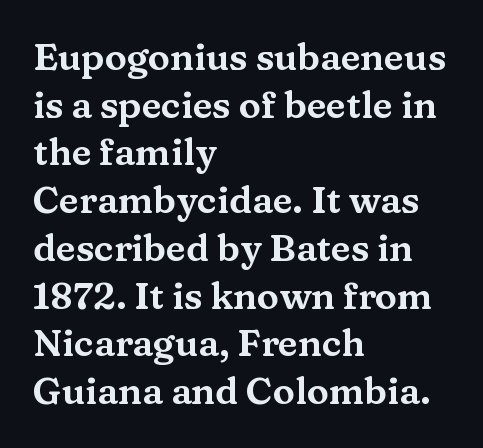
{"serif": "yes", "italic": "no", "width": "wide", "stroke_contrast": "medium", "x_height": "medium", "monospaced": "no", "underline": "no", "align": "left", "line_spacing": "normal", "line_spacing_ratio": 1.29, "letter_spacing": "normal", "letter_spacing_em": 0.0, "glyph_px": 37}
